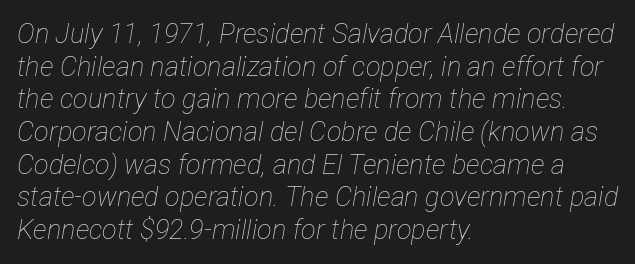
The image shows 27 px text type, italic (leaning right); set left-aligned, line spacing 1.21x, normal letter spacing, not underlined.
